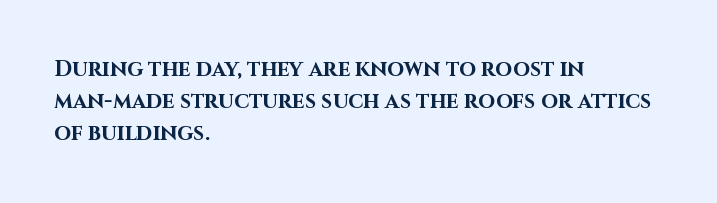
The image shows 22 px bold type, upright; set left-aligned, normal line spacing (1.45x), normal letter spacing, not underlined.
